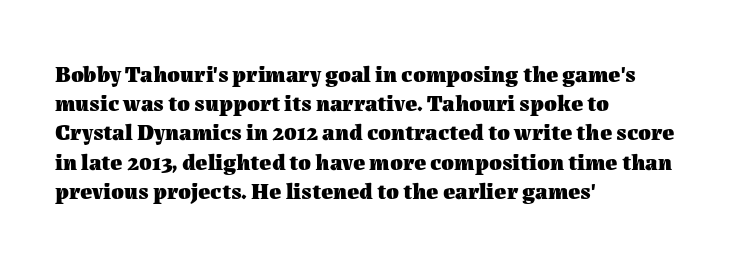
The image shows 23 px bold type, upright; set left-aligned, normal line spacing (1.27x), normal letter spacing, not underlined.
